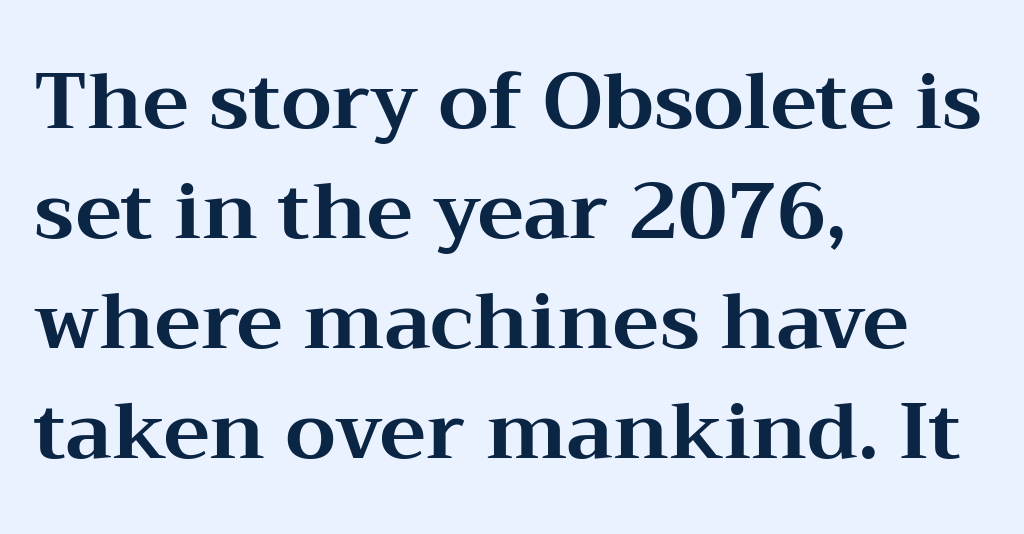
Q: Is the text bold? A: Yes.
Q: Is the text italic (slanted)? A: No, it is upright.
Q: Is the typeface a serif or a sans-serif typeface? A: Serif.
Q: Is the text underlined? A: No.
Q: How is the paragraph aligned? A: Left-aligned.
Q: Is the spacing between letters normal or unusually wide? A: Normal.
Q: Is the spacing between lines tight, normal or loose? A: Normal.
Q: Width (condensed, normal, or wide)? A: Wide.
Q: Stroke contrast? A: Medium.
Q: x-height? A: Medium.
Q: Monospaced? A: No.
